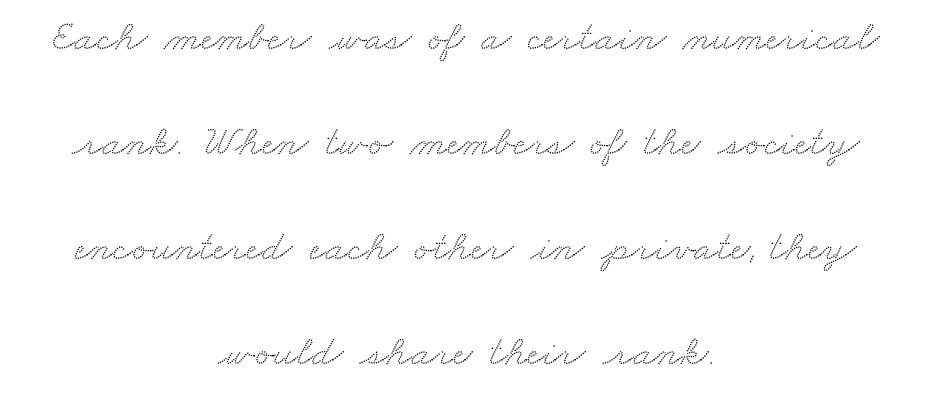
The image shows 43 px wide serif type; set centered, loose line spacing (2.44x), normal letter spacing, not underlined; medium stroke contrast and a small x-height.
